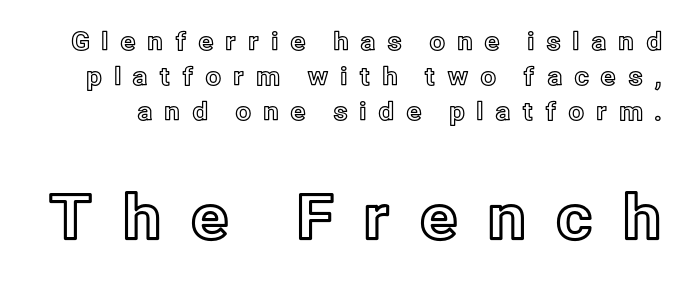
The image shows 62 px text type, upright; set normal line spacing (1.4x), unusually wide letter spacing (+0.45 em), not underlined; the second (bottom) block is 2.48x larger; a medium x-height.
